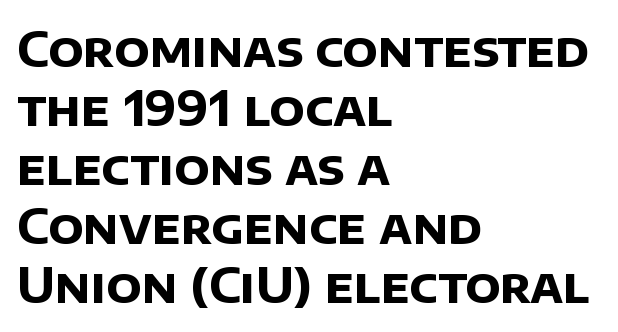
{"serif": "no", "bold": "yes", "weight": "bold", "width": "normal", "stroke_contrast": "low", "x_height": "large", "monospaced": "no", "underline": "no", "align": "left", "line_spacing_ratio": 1.23, "letter_spacing": "normal", "letter_spacing_em": 0.0, "glyph_px": 48}
